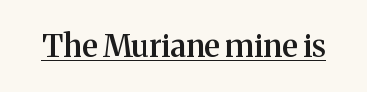
Q: Is the text bold? A: Semi-bold.
Q: Is the text italic (slanted)? A: No, it is upright.
Q: Is the typeface a serif or a sans-serif typeface? A: Serif.
Q: Is the text underlined? A: Yes.
Q: Is the spacing between letters normal or unusually wide? A: Normal.
Q: Width (condensed, normal, or wide)? A: Normal.
Q: Stroke contrast? A: Medium.
Q: x-height? A: Medium.
Q: Monospaced? A: No.
